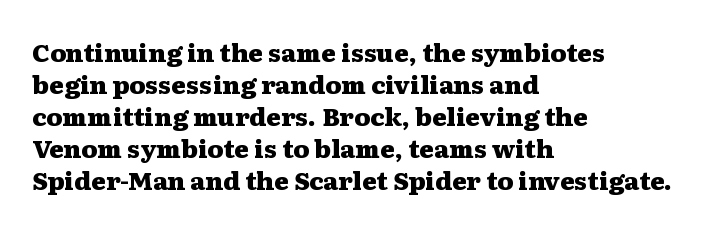
The image shows 25 px bold type, upright; set left-aligned, normal line spacing (1.28x), normal letter spacing, not underlined.
